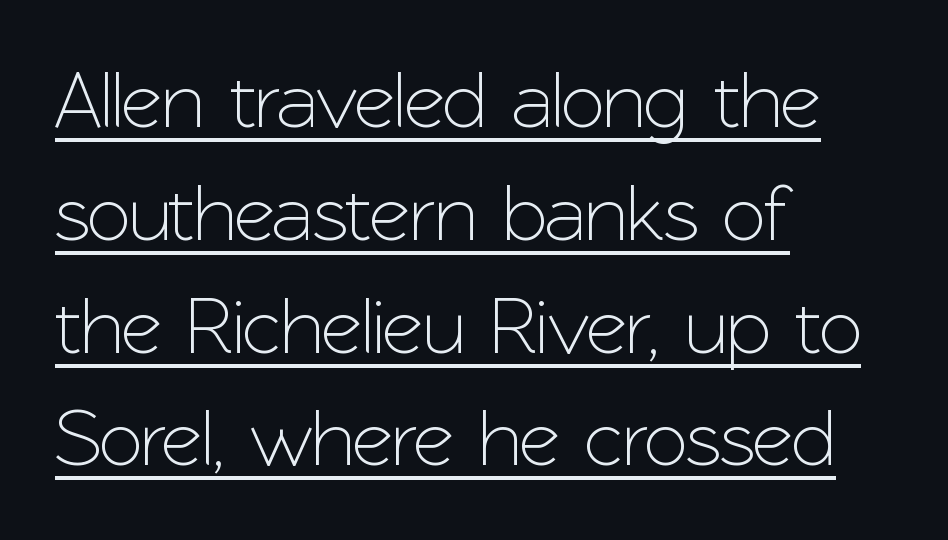
The image shows 80 px sans-serif type, upright; set left-aligned, normal line spacing (1.41x), normal letter spacing, underlined; low stroke contrast and a medium x-height.
